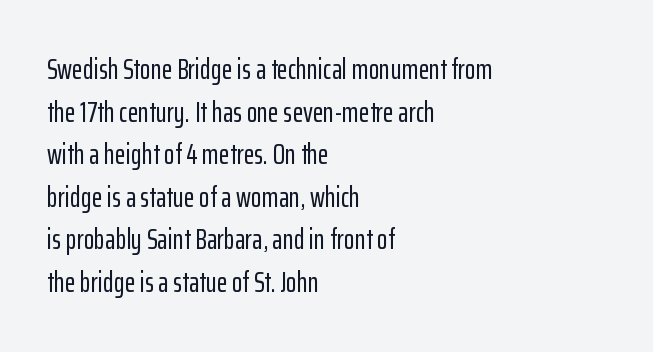
Q: Is the text italic (slanted)? A: No, it is upright.
Q: Is the typeface a serif or a sans-serif typeface? A: Sans-serif.
Q: Is the text underlined? A: No.
Q: How is the paragraph aligned? A: Left-aligned.
Q: Is the spacing between letters normal or unusually wide? A: Normal.
Q: Is the spacing between lines tight, normal or loose? A: Normal.
Q: Width (condensed, normal, or wide)? A: Condensed.
Q: Stroke contrast? A: Low.
Q: x-height? A: Medium.
Q: Monospaced? A: No.
